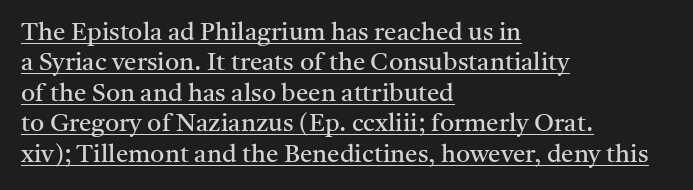
One-word summary of the alignment: left. The weight would be labelled regular, book, light, or lighter still. Decoration check: the copy is underlined. You could call the tracking neutral — neither tight nor loose. These lines were composed using upright roman letters.
